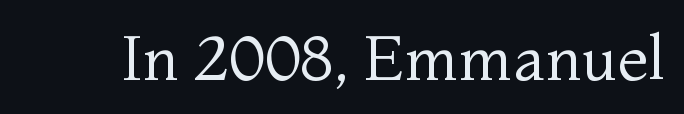
The image shows 63 px regular-weight serif type, upright; set normal letter spacing, not underlined; medium stroke contrast and a medium x-height.
